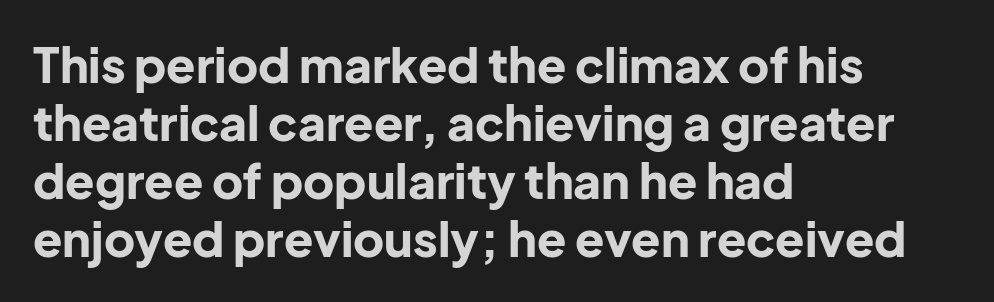
The image shows 48 px bold sans-serif type, upright; set left-aligned, line spacing 1.21x, normal letter spacing, not underlined; low stroke contrast and a medium x-height.
